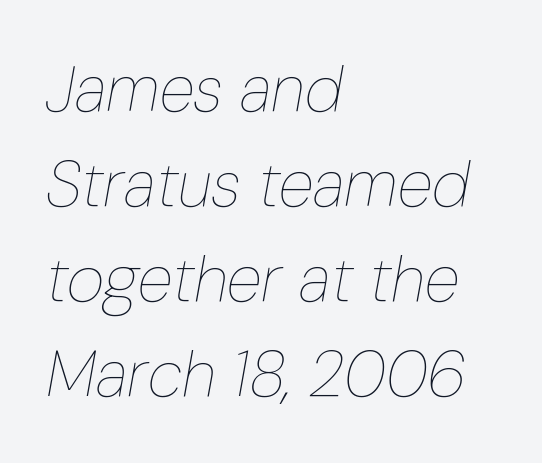
The ragged edge is on the right, which tells us the setting is flush left. Notice how descenders clear the ascenders below comfortably — that's standard leading. Looks like regular typesetting: each glyph gets only the width it needs. Stem width sits at or under what a default text font uses. The strip under each line holds only bare page. Tall strokes in this sample are angled rather than plumb.
